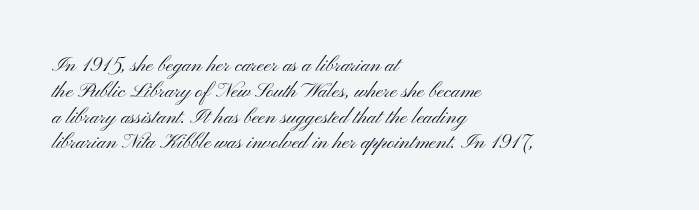
Q: Is the text bold? A: No.
Q: Is the text italic (slanted)? A: Yes.
Q: Is the text underlined? A: No.
Q: How is the paragraph aligned? A: Left-aligned.
Q: Is the spacing between letters normal or unusually wide? A: Normal.
